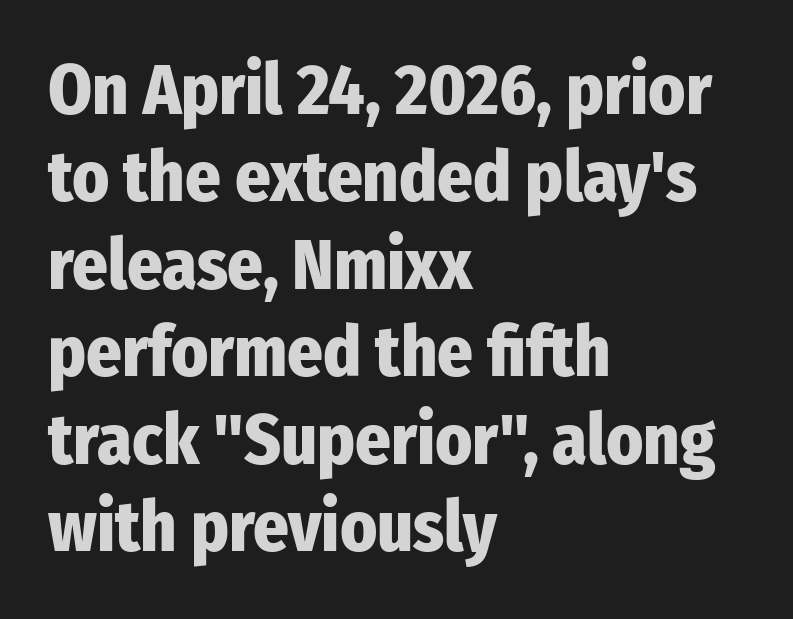
The image shows 70 px heavy, condensed sans-serif type, upright; set left-aligned, normal line spacing (1.25x), normal letter spacing, not underlined; low stroke contrast and a medium x-height.
